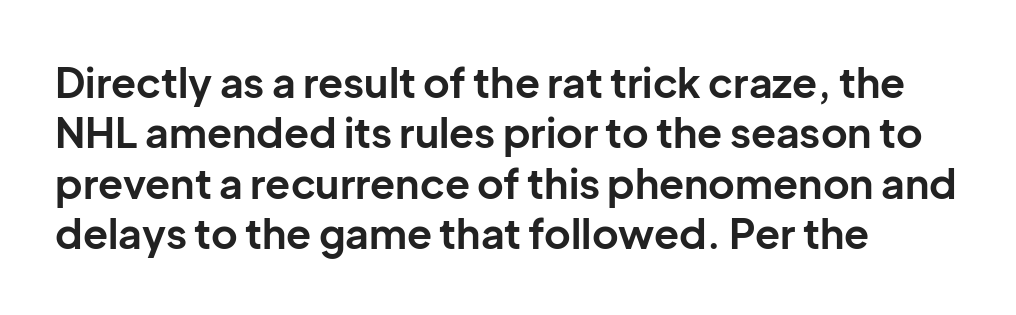
The characters look thick and weighty, a clear bold. The horizontal fit of the characters is conventional and even. Typeset ragged right — the left edge is the straight one. The words here are not underlined.
